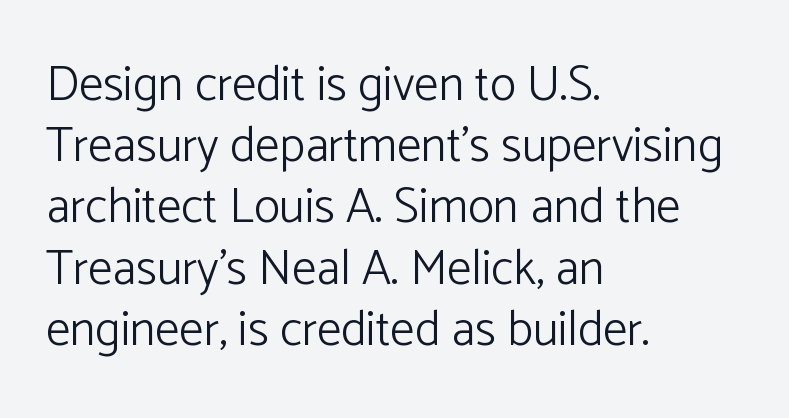
A normal amount of white space separates one row of letters from the next. Underlining? Definitely not there. The weight tops out at a normal text grade. The lettering stays uniformly vertical, giving the passage a roman look. This sample is left-justified, so line endings fall wherever the words run out. Default kerning and tracking; the words read as compact shapes.
